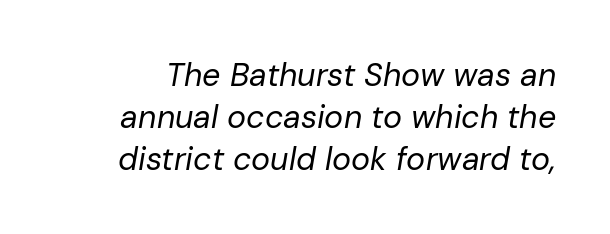
{"italic": "yes", "lean": "right", "slant_degrees": 10, "bold": "no", "weight": "regular", "width": "normal", "stroke_contrast": "low", "x_height": "medium", "monospaced": "no", "underline": "no", "line_spacing": "normal", "line_spacing_ratio": 1.31, "letter_spacing": "normal", "letter_spacing_em": 0.0, "glyph_px": 32}
